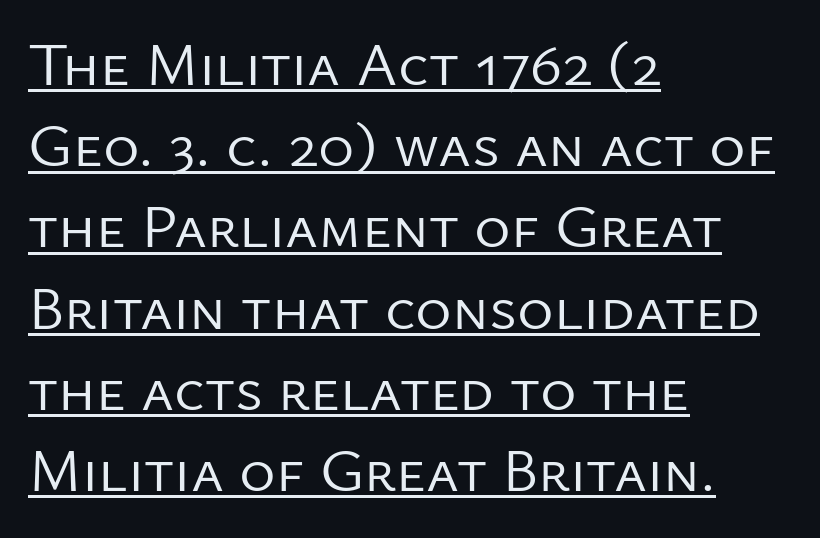
In CSS terms this would be text-align: left. The axis of the letterforms is exactly vertical. Summary of vertical rhythm: regular, with standard interline spacing. The type is set solid horizontally, with unmodified tracking. Check the space under the baseline: a stroke is drawn there.
